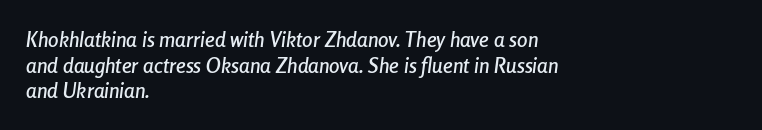
{"italic": "yes", "lean": "right", "slant_degrees": 8, "underline": "no", "align": "left", "line_spacing_ratio": 1.22, "letter_spacing": "normal", "letter_spacing_em": 0.0, "glyph_px": 21}
